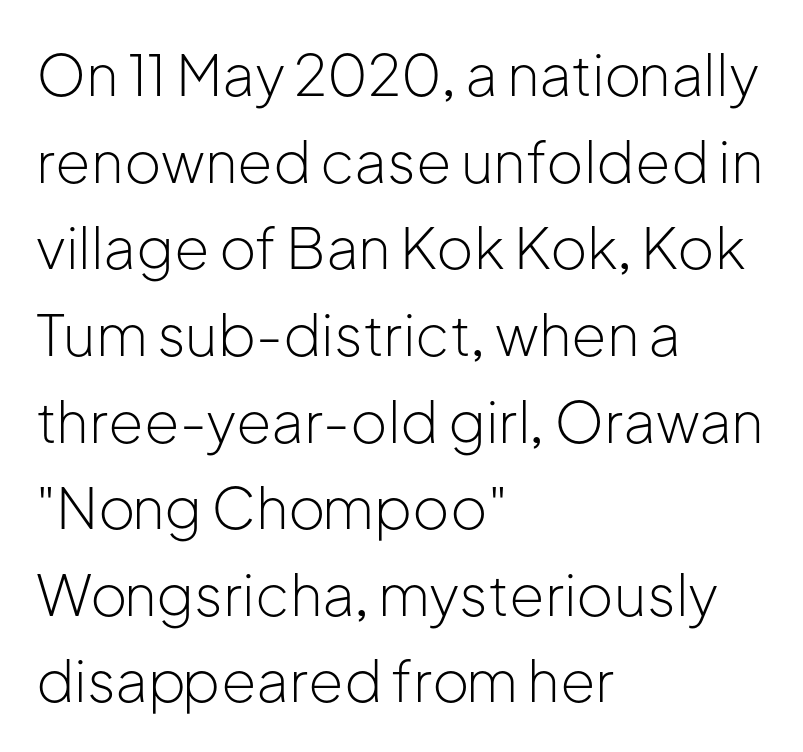
The image shows 57 px light sans-serif type, upright; set left-aligned, normal line spacing (1.52x), normal letter spacing, not underlined; low stroke contrast and a medium x-height.
